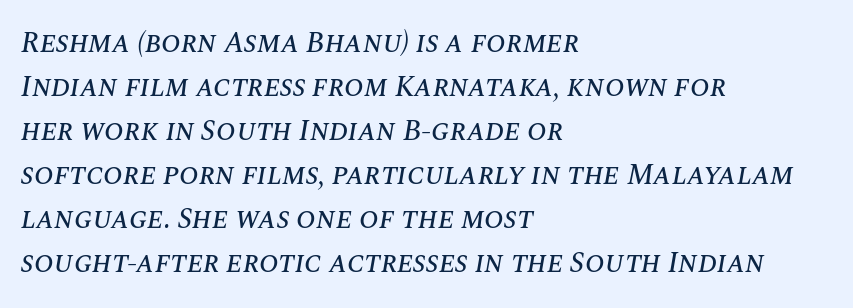
The rendering keeps characters at their native spacing. No word sits above an underline. Caption: multi-line text, flush left, ragged right. The line-height multiplier appears to be the usual default.
